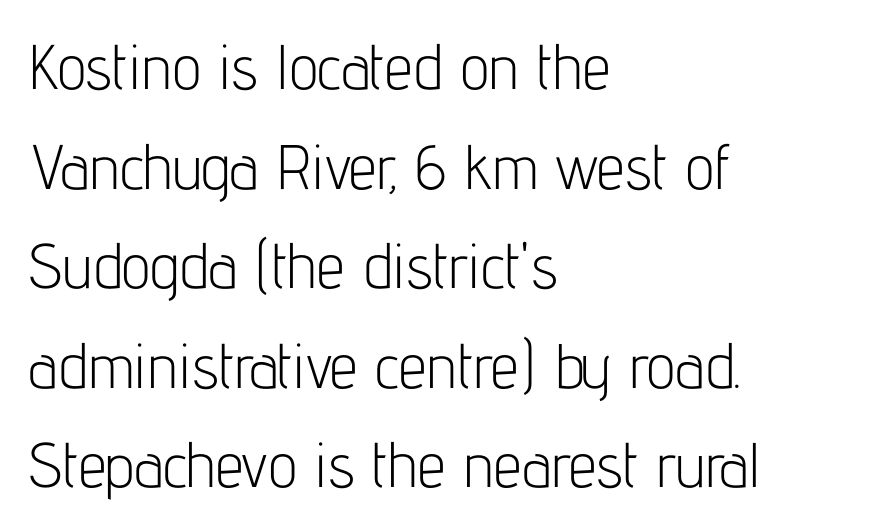
Q: Is the text bold? A: No.
Q: Is the text italic (slanted)? A: No, it is upright.
Q: Is the typeface a serif or a sans-serif typeface? A: Sans-serif.
Q: Is the text underlined? A: No.
Q: How is the paragraph aligned? A: Left-aligned.
Q: Is the spacing between letters normal or unusually wide? A: Normal.
Q: Is the spacing between lines tight, normal or loose? A: Normal.
Q: Width (condensed, normal, or wide)? A: Condensed.
Q: Stroke contrast? A: Low.
Q: x-height? A: Medium.
Q: Monospaced? A: No.
